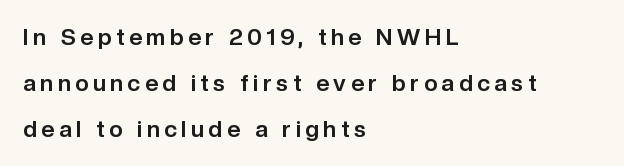
Q: Is the text bold? A: Yes.
Q: Is the text italic (slanted)? A: No, it is upright.
Q: Is the text underlined? A: No.
Q: How is the paragraph aligned? A: Left-aligned.
Q: Is the spacing between letters normal or unusually wide? A: Unusually wide.
Q: Is the spacing between lines tight, normal or loose? A: Loose.
